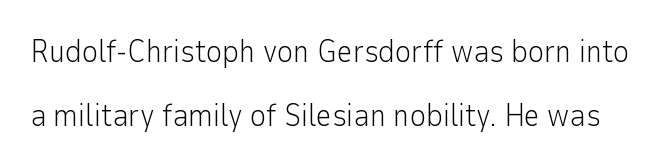
Do the letters lean? They stand straight. Proportional: the letters do not fall into vertical columns. Is this a heavy cut? Hardly; it is regular or lighter. Each letter's strokes conclude bluntly, with no projecting serifs. Lines of text with bare space underneath.
